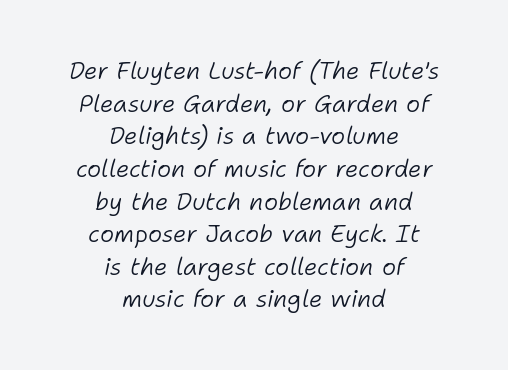
{"italic": "yes", "lean": "right", "slant_degrees": 11, "bold": "no", "underline": "no", "align": "center", "line_spacing": "normal", "line_spacing_ratio": 1.36, "letter_spacing": "normal", "letter_spacing_em": 0.0, "glyph_px": 24}
